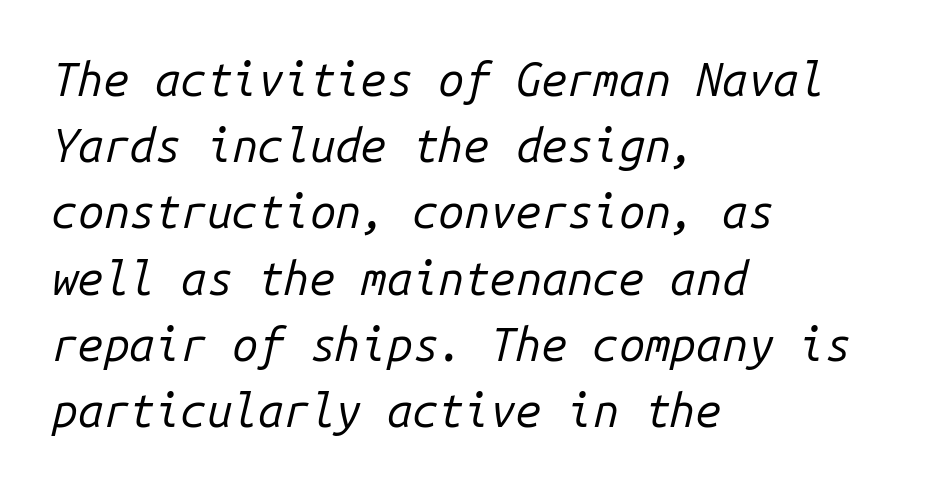
{"italic": "yes", "lean": "right", "slant_degrees": 14, "bold": "no", "weight": "regular", "width": "normal", "stroke_contrast": "low", "x_height": "medium", "monospaced": "yes", "underline": "no", "align": "left", "line_spacing": "normal", "line_spacing_ratio": 1.44, "letter_spacing": "normal", "letter_spacing_em": 0.0, "glyph_px": 46}
